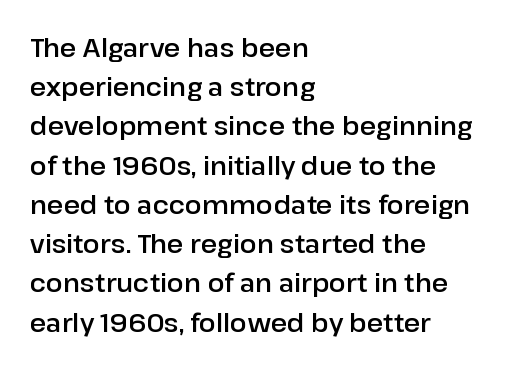
The foot of each line stays bare and open. Upright lettering throughout. Characters follow at the spacing the type designer built in. Line spacing here is normal.
